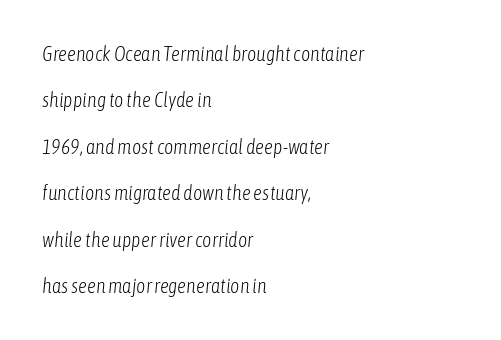
The image shows 20 px text type, italic (leaning right); set left-aligned, loose line spacing (2.32x), normal letter spacing, not underlined.
